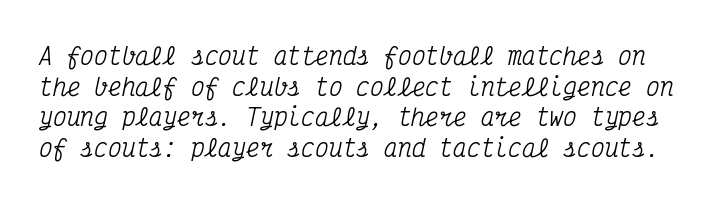
The letters sit at their default tracking, neither squeezed nor spread. You can tell it's italic because the verticals aren't actually vertical. The foot of each line stays bare and open. The designer left line spacing at the default.
